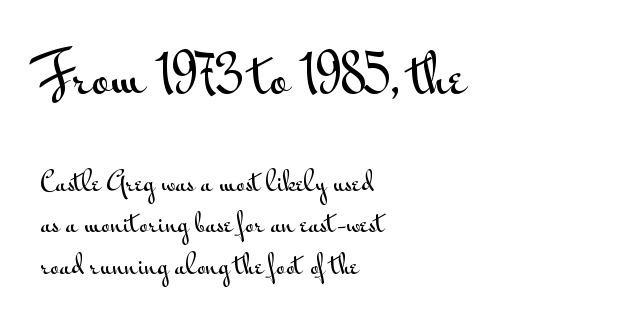
{"serif": "no", "width": "wide", "stroke_contrast": "medium", "x_height": "small", "monospaced": "no", "underline": "no", "align": "left", "line_spacing": "normal", "line_spacing_ratio": 1.66, "letter_spacing": "normal", "letter_spacing_em": 0.0, "larger_block": "first", "size_ratio": 2.0, "glyph_px": 50}
